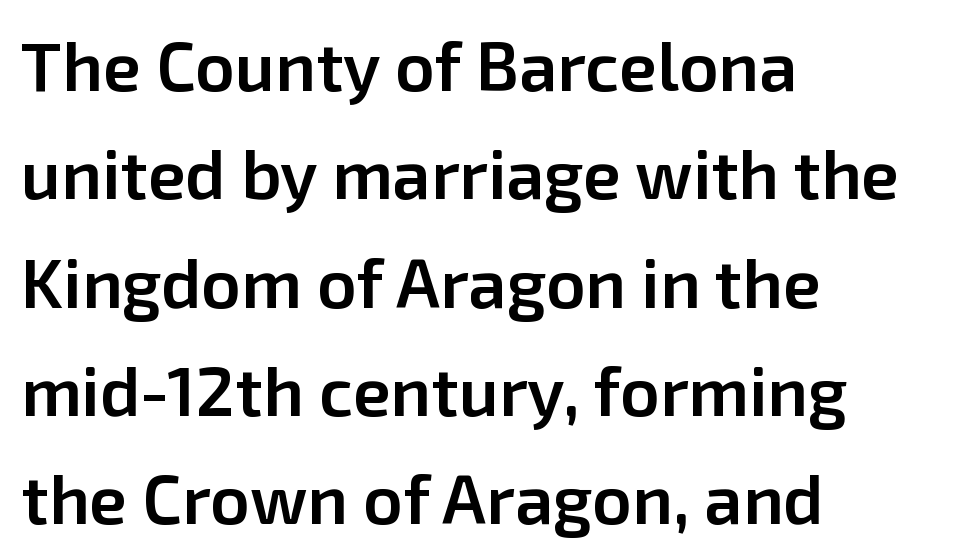
Q: Is the text bold? A: Semi-bold.
Q: Is the text italic (slanted)? A: No, it is upright.
Q: Is the typeface a serif or a sans-serif typeface? A: Sans-serif.
Q: Is the text underlined? A: No.
Q: How is the paragraph aligned? A: Left-aligned.
Q: Is the spacing between letters normal or unusually wide? A: Normal.
Q: Is the spacing between lines tight, normal or loose? A: Normal.
Q: Width (condensed, normal, or wide)? A: Normal.
Q: Stroke contrast? A: Low.
Q: x-height? A: Medium.
Q: Monospaced? A: No.
